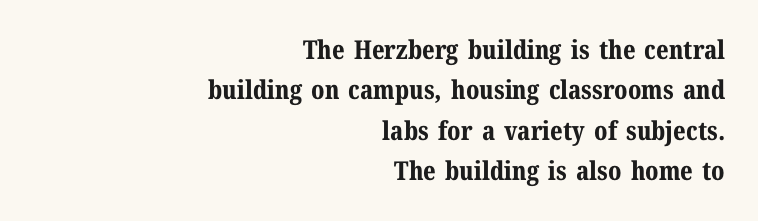
Q: Is the text bold? A: Yes.
Q: Is the text italic (slanted)? A: No, it is upright.
Q: Is the text underlined? A: No.
Q: How is the paragraph aligned? A: Right-aligned.
Q: Is the spacing between letters normal or unusually wide? A: Normal.
Q: Is the spacing between lines tight, normal or loose? A: Normal.
